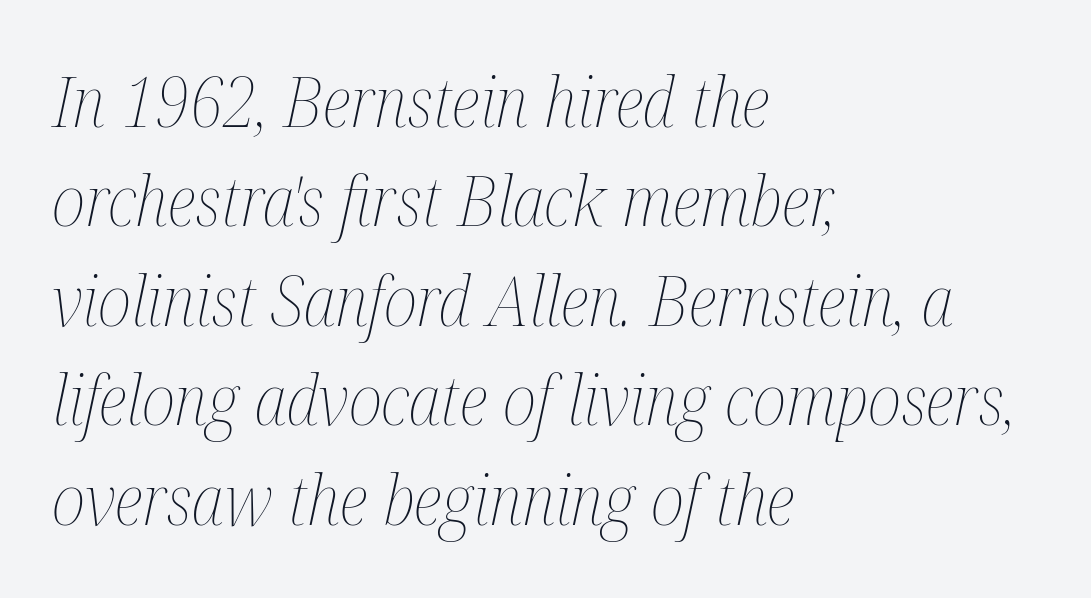
The image shows 70 px thin, condensed type, italic (leaning right); set left-aligned, normal line spacing (1.42x), normal letter spacing, not underlined; medium stroke contrast and a medium x-height.
